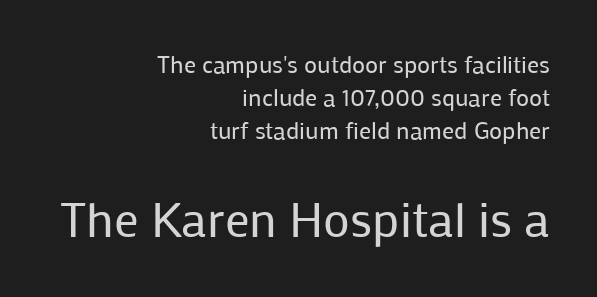
The image shows 49 px regular-weight sans-serif type, upright; set right-aligned, normal line spacing (1.37x), normal letter spacing, not underlined; the second (bottom) block is 2.04x larger; low stroke contrast and a medium x-height.
